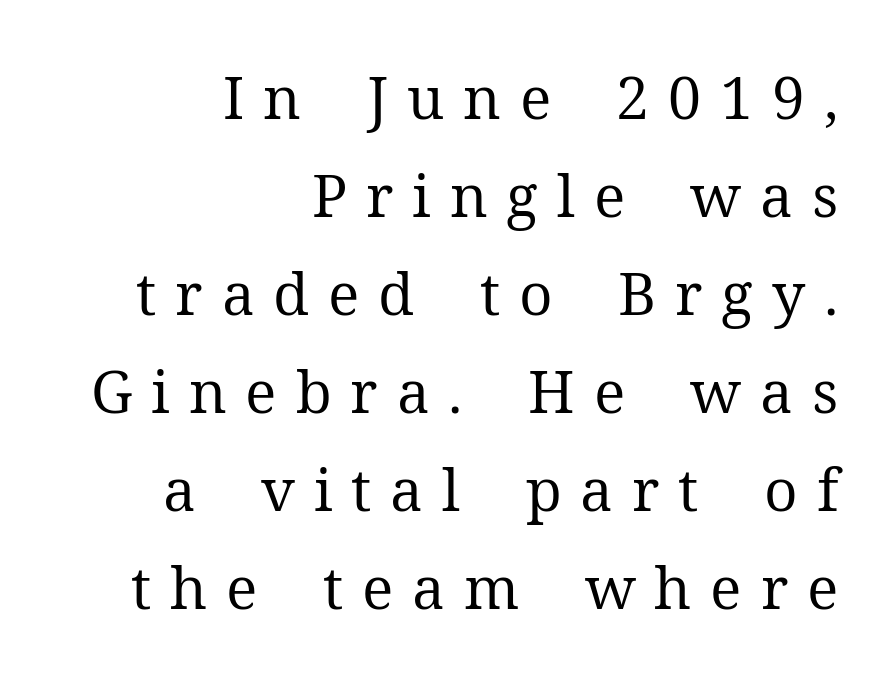
{"serif": "yes", "italic": "no", "bold": "no", "weight": "regular", "width": "normal", "stroke_contrast": "medium", "x_height": "medium", "monospaced": "no", "underline": "no", "align": "right", "line_spacing": "normal", "line_spacing_ratio": 1.66, "letter_spacing": "wide", "letter_spacing_em": 0.32, "glyph_px": 59}
